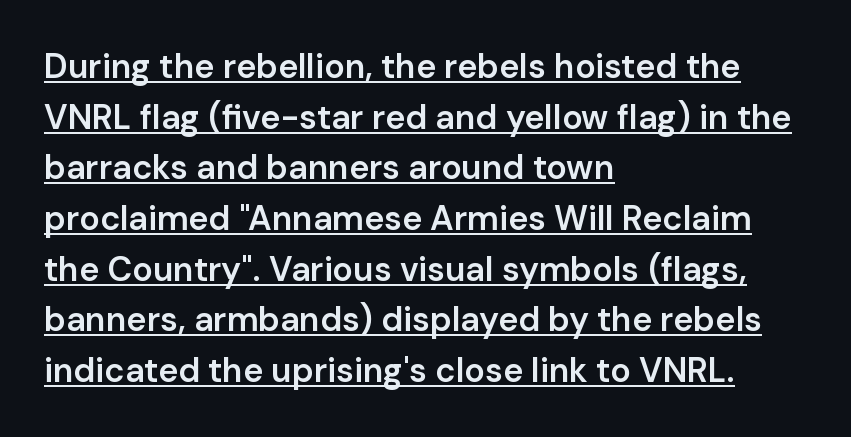
Q: Is the text bold? A: Semi-bold.
Q: Is the text italic (slanted)? A: No, it is upright.
Q: Is the typeface a serif or a sans-serif typeface? A: Sans-serif.
Q: Is the text underlined? A: Yes.
Q: How is the paragraph aligned? A: Left-aligned.
Q: Is the spacing between letters normal or unusually wide? A: Normal.
Q: Is the spacing between lines tight, normal or loose? A: Normal.
Q: Width (condensed, normal, or wide)? A: Normal.
Q: Stroke contrast? A: Low.
Q: x-height? A: Medium.
Q: Monospaced? A: No.
